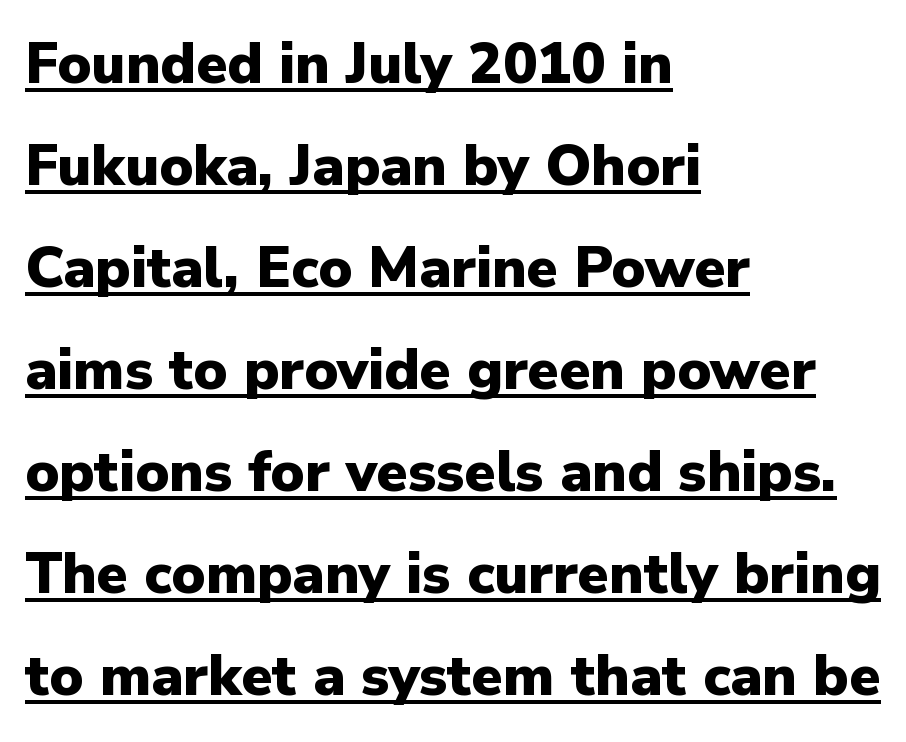
Q: Is the text bold? A: Yes.
Q: Is the text italic (slanted)? A: No, it is upright.
Q: Is the typeface a serif or a sans-serif typeface? A: Sans-serif.
Q: Is the text underlined? A: Yes.
Q: How is the paragraph aligned? A: Left-aligned.
Q: Is the spacing between letters normal or unusually wide? A: Normal.
Q: Width (condensed, normal, or wide)? A: Normal.
Q: Stroke contrast? A: Low.
Q: x-height? A: Medium.
Q: Monospaced? A: No.
